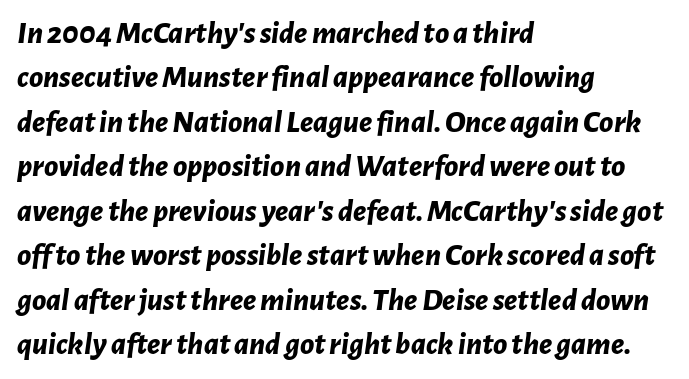
{"italic": "yes", "lean": "right", "slant_degrees": 7, "bold": "yes", "weight": "bold", "width": "normal", "stroke_contrast": "low", "x_height": "medium", "monospaced": "no", "underline": "no", "align": "left", "line_spacing": "normal", "line_spacing_ratio": 1.39, "letter_spacing": "normal", "letter_spacing_em": 0.0, "glyph_px": 32}
